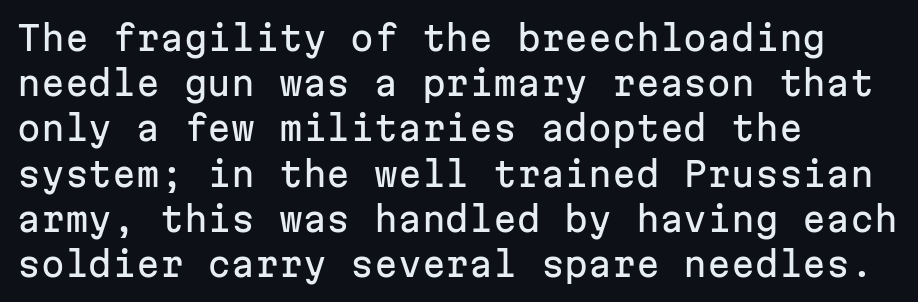
The image shows 34 px sans-serif type, upright, monospaced; set left-aligned, normal line spacing (1.33x), normal letter spacing, not underlined; low stroke contrast and a medium x-height.
